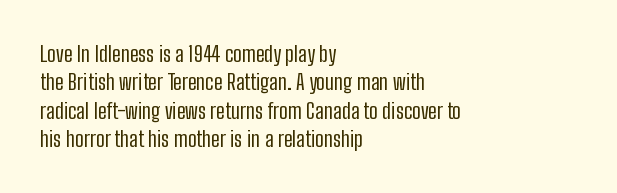
{"italic": "no", "bold": "no", "underline": "no", "align": "left", "line_spacing": "normal", "line_spacing_ratio": 1.29, "letter_spacing": "normal", "letter_spacing_em": 0.0, "glyph_px": 22}
